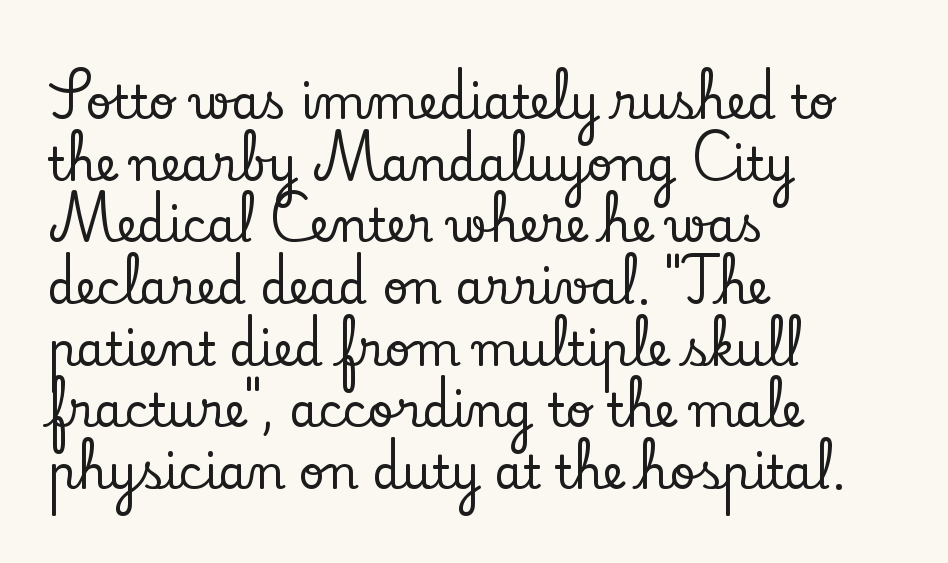
The image shows 46 px serif type, upright; set left-aligned, normal line spacing (1.34x), normal letter spacing, not underlined; low stroke contrast and a small x-height.
